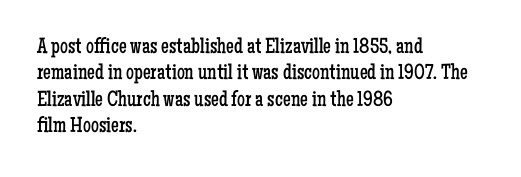
Q: Is the text bold? A: No.
Q: Is the text italic (slanted)? A: No, it is upright.
Q: Is the text underlined? A: No.
Q: How is the paragraph aligned? A: Left-aligned.
Q: Is the spacing between letters normal or unusually wide? A: Normal.
